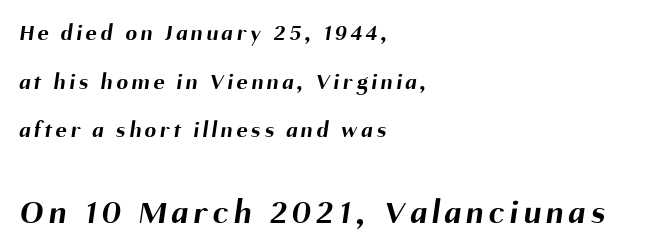
Q: Is the text bold? A: Yes.
Q: Is the typeface a serif or a sans-serif typeface? A: Sans-serif.
Q: Is the text underlined? A: No.
Q: How is the paragraph aligned? A: Left-aligned.
Q: Is the spacing between lines tight, normal or loose? A: Loose.
Q: Which block of text is set in a larger size, the first (top) or the second (bottom)? A: The second (bottom) one.
Q: Width (condensed, normal, or wide)? A: Normal.
Q: Stroke contrast? A: Medium.
Q: x-height? A: Medium.
Q: Monospaced? A: No.
